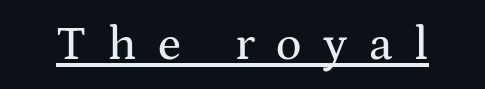
Every word sits above its own underline. Characters remain perfectly vertical along every line. This sample has the flowing, uneven cadence of proportional lettering. Does the type have serifs? Yes, each stem ends in a small foot. Is the letter spacing exaggerated? Yes — the characters are pushed far apart.
